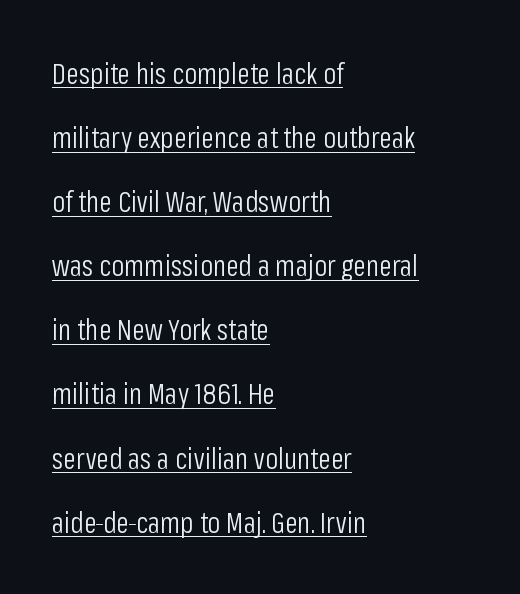
Stems here are at most as thick as an everyday book face. Every word sits above its own underline. I'd call this a sans setting — the letters go barefoot. This rendering leaves character spacing at its baseline value. Leftover space on each line is placed entirely after the last word. This block would shrink considerably if given ordinary leading; it's expanded now.
